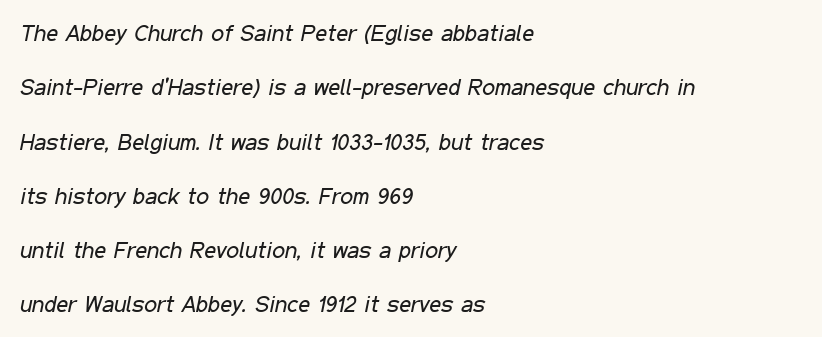
{"italic": "yes", "lean": "right", "slant_degrees": 11, "bold": "no", "underline": "no", "align": "left", "line_spacing": "loose", "line_spacing_ratio": 2.36, "letter_spacing": "normal", "letter_spacing_em": 0.0, "glyph_px": 23}
